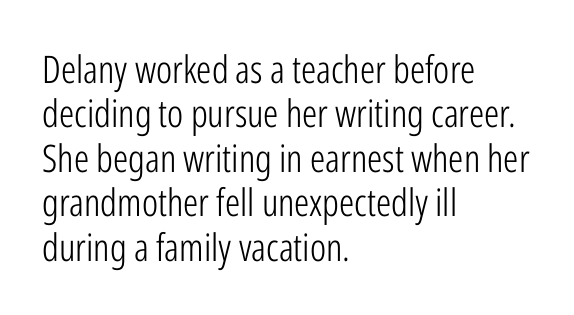
Q: Is the text bold? A: No.
Q: Is the text italic (slanted)? A: No, it is upright.
Q: Is the typeface a serif or a sans-serif typeface? A: Sans-serif.
Q: Is the text underlined? A: No.
Q: How is the paragraph aligned? A: Left-aligned.
Q: Is the spacing between letters normal or unusually wide? A: Normal.
Q: Width (condensed, normal, or wide)? A: Condensed.
Q: Stroke contrast? A: Low.
Q: x-height? A: Medium.
Q: Monospaced? A: No.
